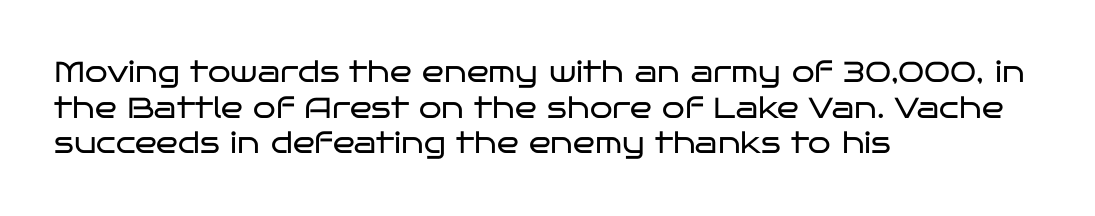
Students, note that the glyphs here touch the page at normal intervals. A roman cut, with each character standing at attention. The rendering shows plain stroke endings on the letterforms — a sans-serif design. Anything drawn beneath the words? Only blank space. The typesetting does not lean heavy: it is not bold. Here the designer chose a conventional face with non-uniform glyph widths.
